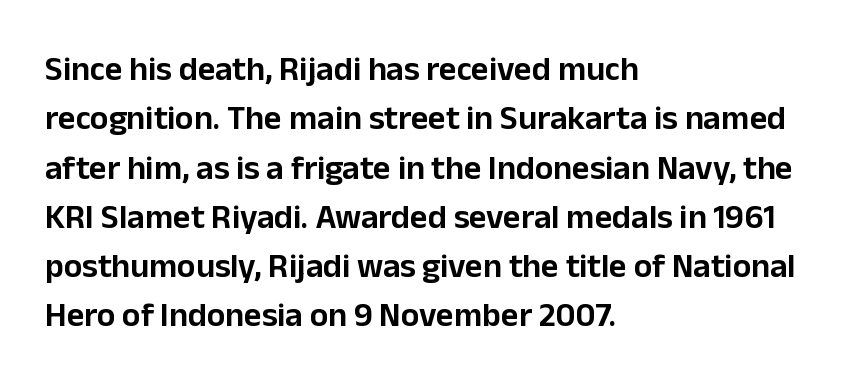
The image shows 34 px sans-serif type, upright; set left-aligned, normal line spacing (1.45x), normal letter spacing, not underlined; low stroke contrast and a medium x-height.
